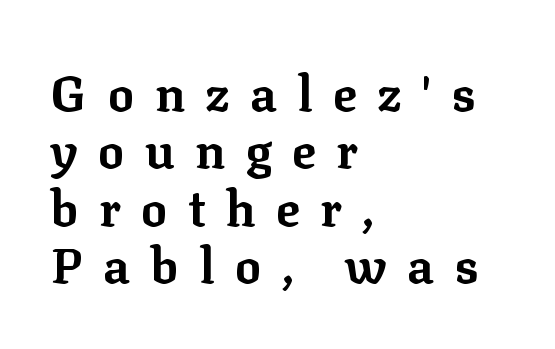
Descender tails drop into unmarked territory. One-word summary of the alignment: left. The rendering inserts visible extra space after every character. Regarding serifs, this sample has them. Students, this is bold: see how much ink each stroke carries. Spacing verdict: proportional, widths tailored to each character.
